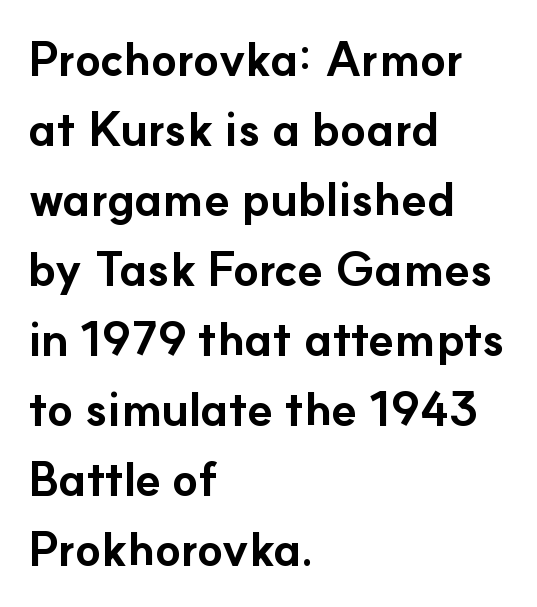
What stands out about the letter spacing? Nothing — it is the standard amount. These lines sit exactly where default settings would place them. These lines stack with their left ends in a neat column. No feet cap the strokes, marking this as sans-serif type. Posture: upright roman.
